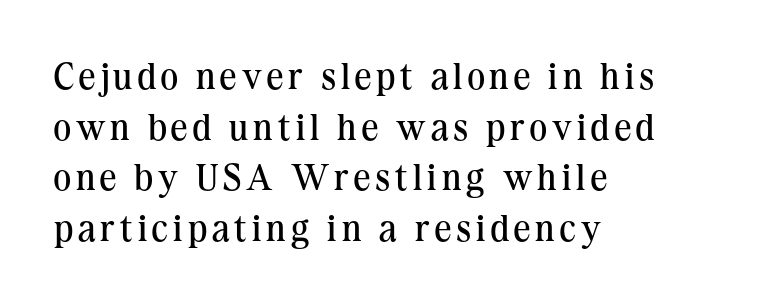
Q: Is the text bold? A: No.
Q: Is the text italic (slanted)? A: No, it is upright.
Q: Is the typeface a serif or a sans-serif typeface? A: Serif.
Q: Is the text underlined? A: No.
Q: How is the paragraph aligned? A: Left-aligned.
Q: Is the spacing between lines tight, normal or loose? A: Normal.
Q: Width (condensed, normal, or wide)? A: Normal.
Q: Stroke contrast? A: Medium.
Q: x-height? A: Medium.
Q: Monospaced? A: No.
